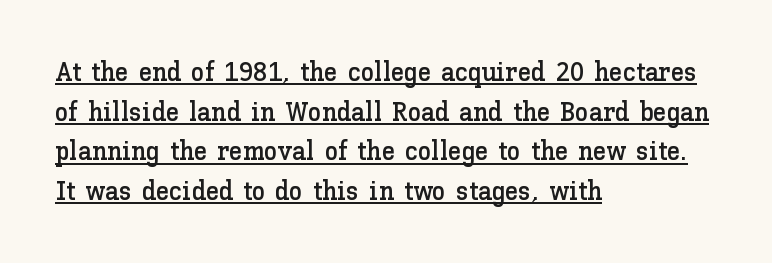
{"italic": "no", "underline": "yes", "align": "left", "line_spacing": "normal", "line_spacing_ratio": 1.47, "letter_spacing": "normal", "letter_spacing_em": 0.0, "glyph_px": 27}
